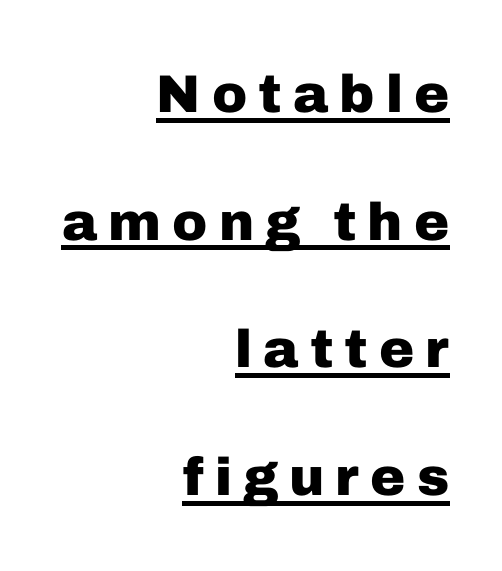
This sample has the flowing, uneven cadence of proportional lettering. Short and long lines alike share a common ending point at right. The designer dialed line spacing up above the default. Heavy-handed strokes throughout: this text is bold. Is this a sans? Yes — the strokes have no serifs. Beneath each row of characters lies a ruled line.
